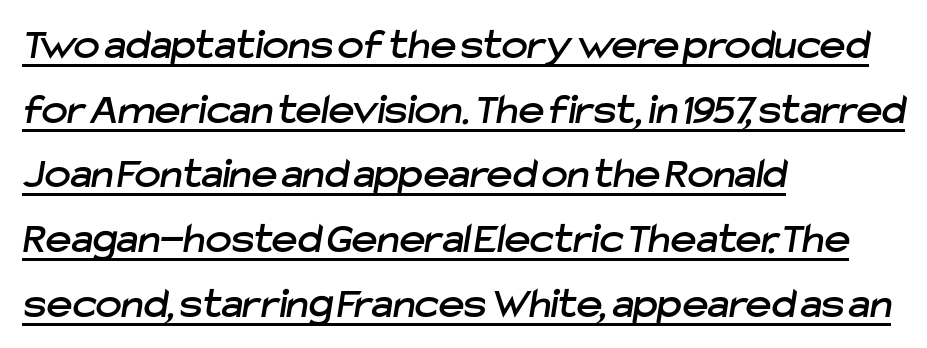
Q: Is the typeface a serif or a sans-serif typeface? A: Sans-serif.
Q: Is the text underlined? A: Yes.
Q: How is the paragraph aligned? A: Left-aligned.
Q: Is the spacing between letters normal or unusually wide? A: Normal.
Q: Is the spacing between lines tight, normal or loose? A: Normal.
Q: Width (condensed, normal, or wide)? A: Normal.
Q: Stroke contrast? A: Low.
Q: x-height? A: Medium.
Q: Monospaced? A: No.
